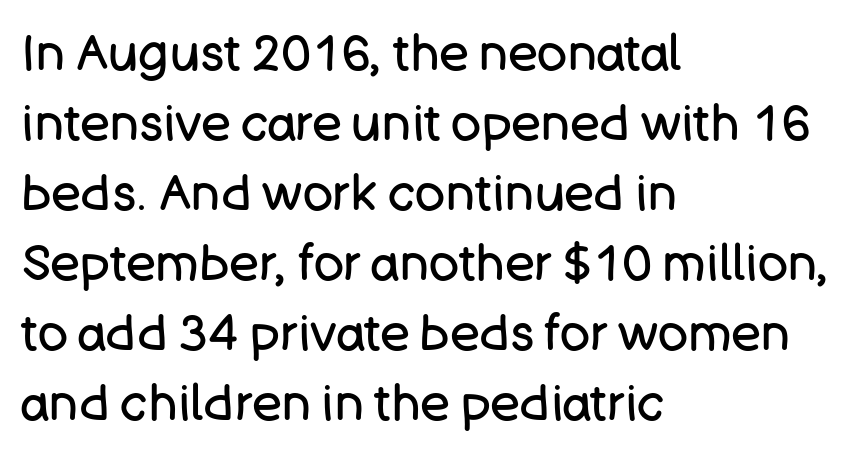
{"serif": "no", "italic": "no", "bold": "no", "weight": "regular", "width": "normal", "stroke_contrast": "low", "x_height": "large", "monospaced": "no", "underline": "no", "align": "left", "line_spacing": "normal", "line_spacing_ratio": 1.4, "letter_spacing": "normal", "letter_spacing_em": 0.0, "glyph_px": 50}
